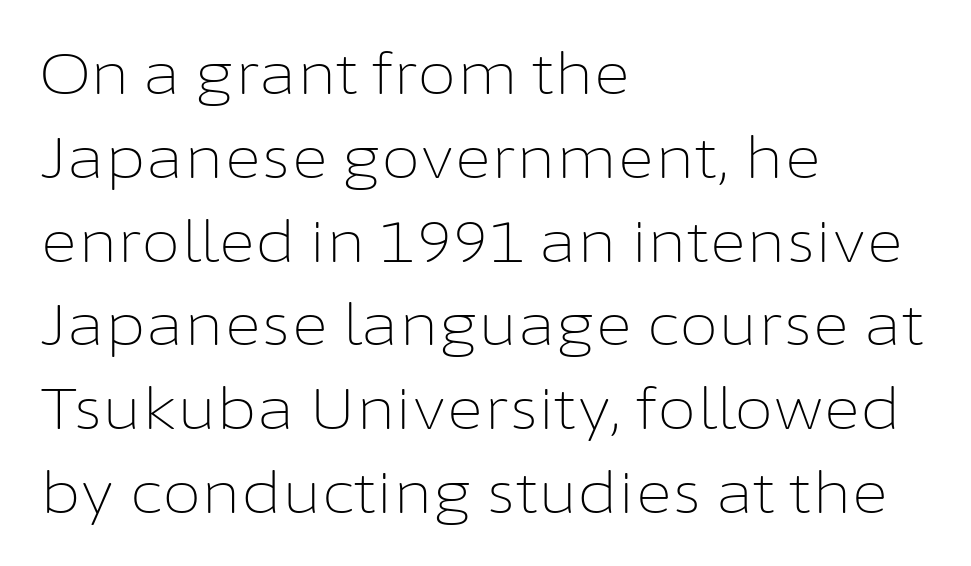
{"serif": "no", "italic": "no", "bold": "no", "weight": "light", "width": "normal", "stroke_contrast": "low", "x_height": "medium", "monospaced": "no", "underline": "no", "align": "left", "line_spacing": "normal", "line_spacing_ratio": 1.47, "letter_spacing": "normal", "letter_spacing_em": 0.0, "glyph_px": 57}
